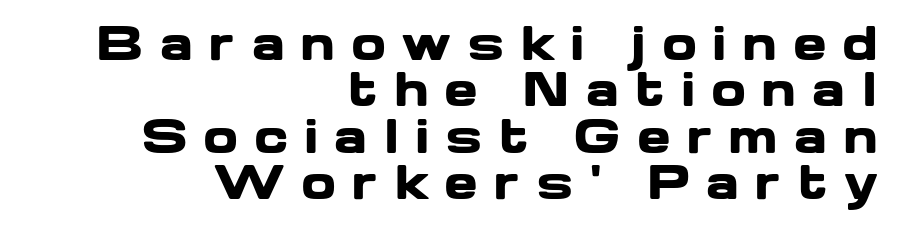
The image shows 45 px heavy, wide sans-serif type, upright; set right-aligned, tight line spacing (1.03x), unusually wide letter spacing (+0.34 em), not underlined; low stroke contrast and a medium x-height.
